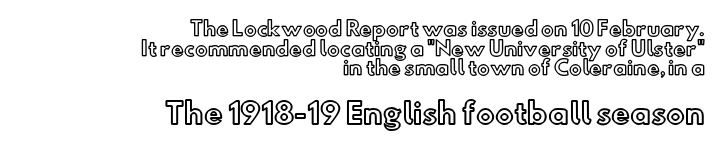
The passage shown is typed in a proportional face where columns would drift. Teacher's note: observe the even right margin — that is flush-right alignment. Whoever set this made the second block the dominant, larger element. No word sits above an underline. Tracking here is standard; glyphs follow each other at the usual distance.
